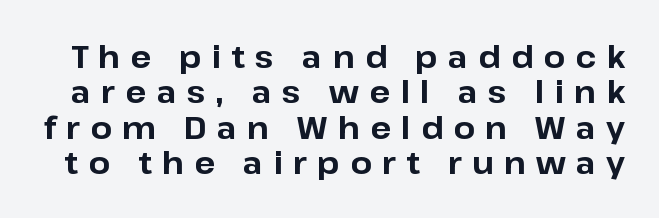
{"serif": "no", "italic": "no", "bold": "yes", "weight": "bold", "width": "normal", "stroke_contrast": "low", "x_height": "medium", "monospaced": "no", "underline": "no", "line_spacing": "tight", "line_spacing_ratio": 1.14, "letter_spacing": "wide", "letter_spacing_em": 0.33, "glyph_px": 31}
